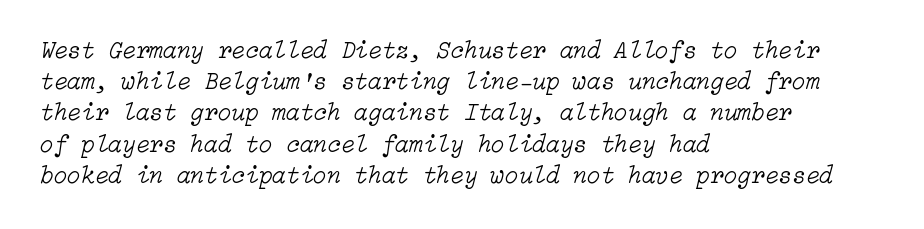
Q: Is the text bold? A: No.
Q: Is the text italic (slanted)? A: Yes, it leans right by about 15 degrees.
Q: Is the text underlined? A: No.
Q: How is the paragraph aligned? A: Left-aligned.
Q: Is the spacing between letters normal or unusually wide? A: Normal.
Q: Is the spacing between lines tight, normal or loose? A: Normal.
